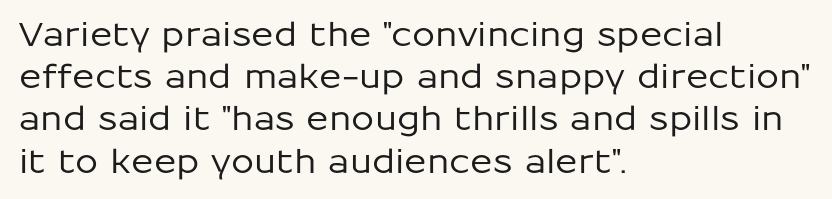
The image shows 33 px sans-serif type, upright; set left-aligned, normal line spacing (1.28x), normal letter spacing, not underlined; low stroke contrast and a medium x-height.
